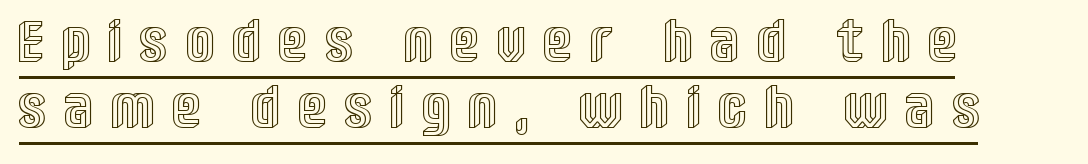
Q: Is the text italic (slanted)? A: No, it is upright.
Q: Is the text underlined? A: Yes.
Q: How is the paragraph aligned? A: Left-aligned.
Q: Is the spacing between letters normal or unusually wide? A: Unusually wide.
Q: Is the spacing between lines tight, normal or loose? A: Tight.
Q: Width (condensed, normal, or wide)? A: Condensed.
Q: x-height? A: Large.
Q: Monospaced? A: No.
